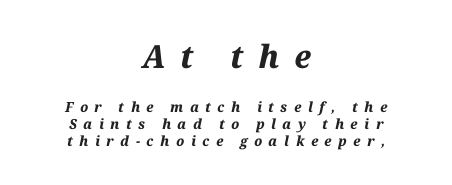
The image shows 32 px bold type, italic (leaning right); set centered, line spacing 1.21x, unusually wide letter spacing (+0.47 em), not underlined; the first (top) block is 2.29x larger; medium stroke contrast and a medium x-height.
